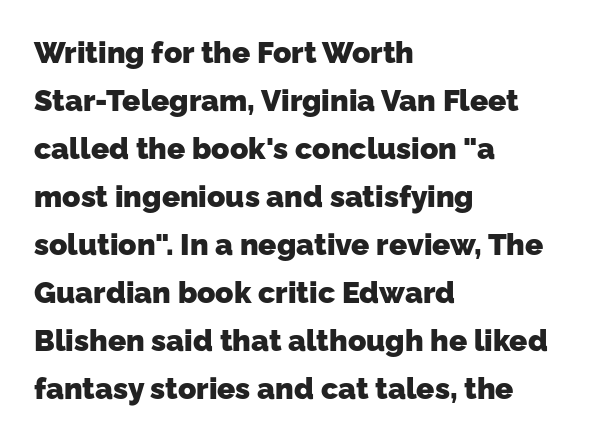
The image shows 30 px heavy sans-serif type; set left-aligned, normal line spacing (1.6x), normal letter spacing, not underlined; low stroke contrast and a medium x-height.
